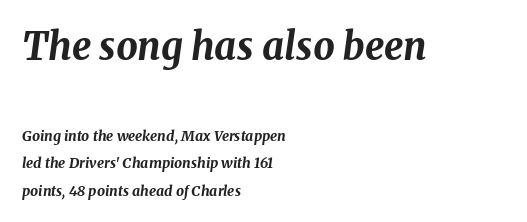
Q: Is the text bold? A: Yes.
Q: Is the text italic (slanted)? A: Yes, it leans right by about 8 degrees.
Q: Is the text underlined? A: No.
Q: How is the paragraph aligned? A: Left-aligned.
Q: Is the spacing between letters normal or unusually wide? A: Normal.
Q: Is the spacing between lines tight, normal or loose? A: Loose.
Q: Which block of text is set in a larger size, the first (top) or the second (bottom)? A: The first (top) one.
Q: Width (condensed, normal, or wide)? A: Normal.
Q: Stroke contrast? A: Medium.
Q: x-height? A: Medium.
Q: Monospaced? A: No.
